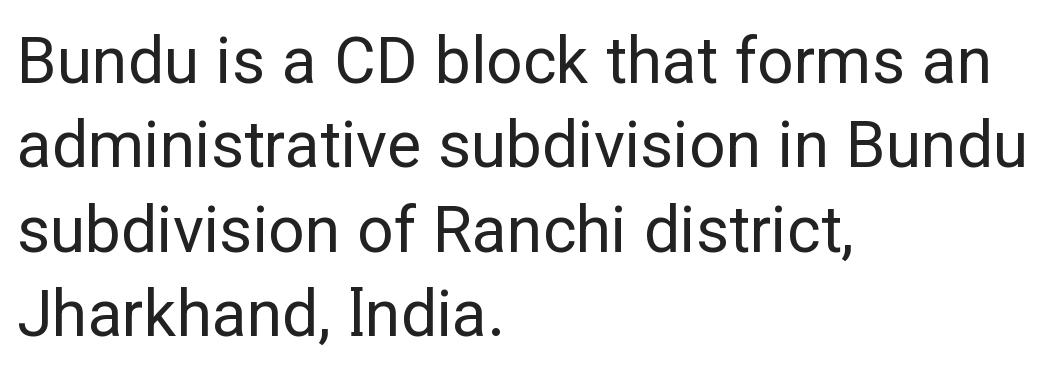
Q: Is the text bold? A: No.
Q: Is the text italic (slanted)? A: No, it is upright.
Q: Is the typeface a serif or a sans-serif typeface? A: Sans-serif.
Q: Is the text underlined? A: No.
Q: How is the paragraph aligned? A: Left-aligned.
Q: Is the spacing between letters normal or unusually wide? A: Normal.
Q: Is the spacing between lines tight, normal or loose? A: Normal.
Q: Width (condensed, normal, or wide)? A: Normal.
Q: Stroke contrast? A: Low.
Q: x-height? A: Medium.
Q: Monospaced? A: No.
